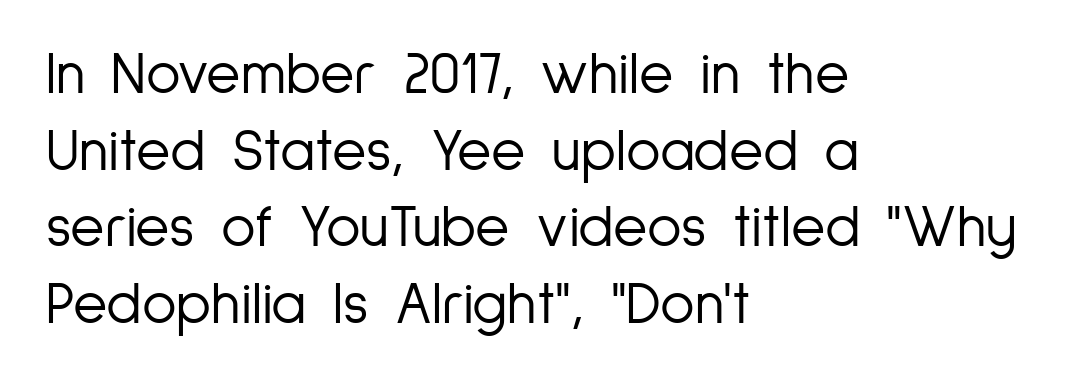
{"serif": "no", "italic": "no", "bold": "no", "weight": "light", "width": "condensed", "stroke_contrast": "low", "x_height": "medium", "monospaced": "no", "underline": "no", "align": "left", "line_spacing": "normal", "line_spacing_ratio": 1.3, "letter_spacing": "normal", "letter_spacing_em": 0.0, "glyph_px": 59}
